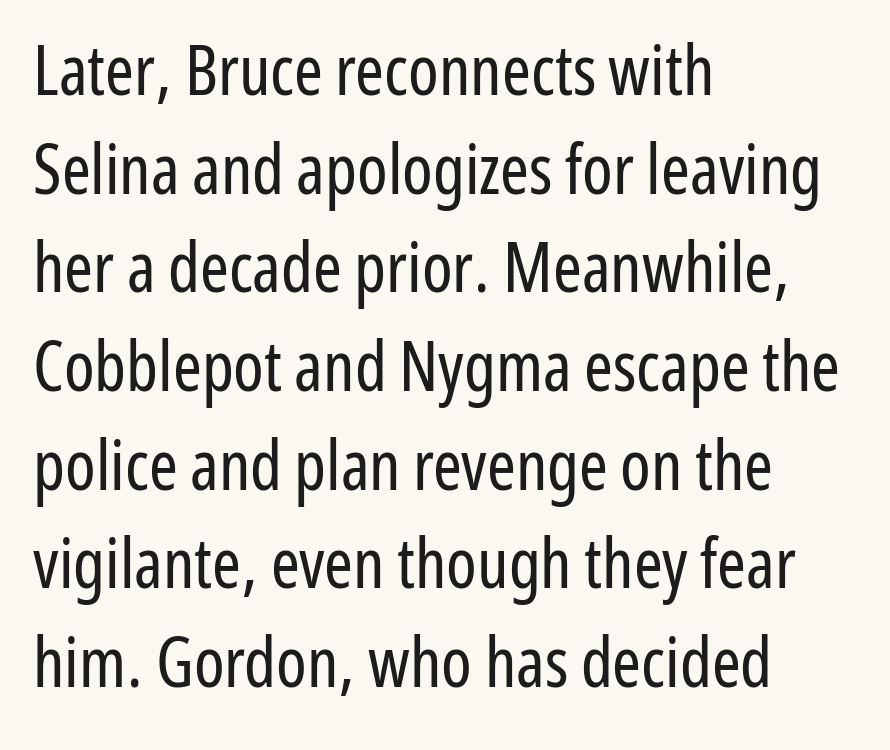
The image shows 69 px regular-weight, condensed sans-serif type, upright; set left-aligned, normal line spacing (1.43x), normal letter spacing, not underlined; low stroke contrast and a medium x-height.
